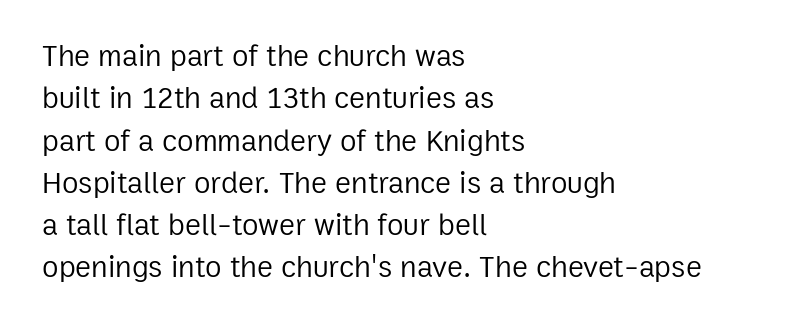
{"serif": "no", "italic": "no", "bold": "no", "weight": "regular", "width": "normal", "stroke_contrast": "low", "x_height": "medium", "monospaced": "no", "underline": "no", "align": "left", "line_spacing": "normal", "line_spacing_ratio": 1.41, "letter_spacing": "normal", "letter_spacing_em": 0.0, "glyph_px": 30}
